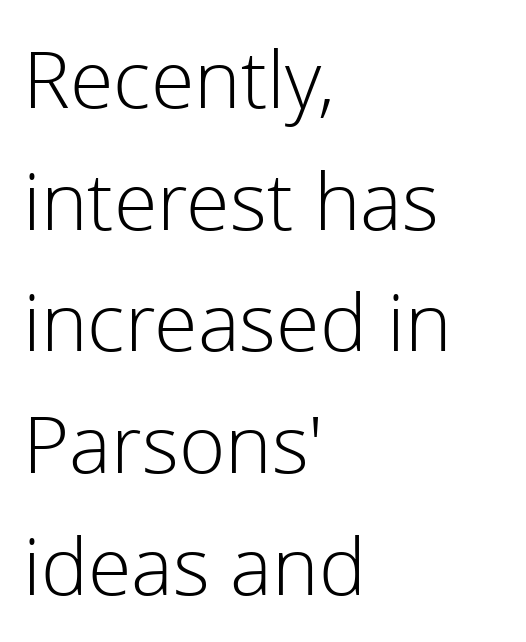
Stems and bowls with no extra thickness — not bold. Successive baselines arrive at the customary interval. Left-aligned paragraph, ragged on the right. This rendering leaves character spacing at its baseline value. These lines are rendered in a variable-pitch font. A typesetter would mark this as roman, not italic.
